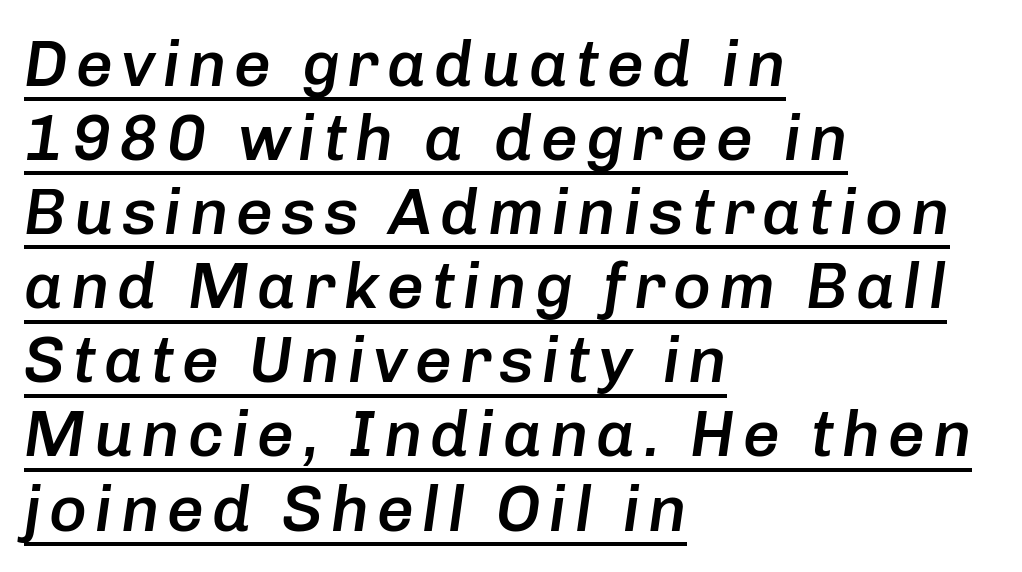
Q: Is the text bold? A: Semi-bold.
Q: Is the text italic (slanted)? A: Yes, it leans right by about 8 degrees.
Q: Is the text underlined? A: Yes.
Q: How is the paragraph aligned? A: Left-aligned.
Q: Is the spacing between lines tight, normal or loose? A: Tight.
Q: Width (condensed, normal, or wide)? A: Normal.
Q: Stroke contrast? A: Low.
Q: x-height? A: Medium.
Q: Monospaced? A: No.
